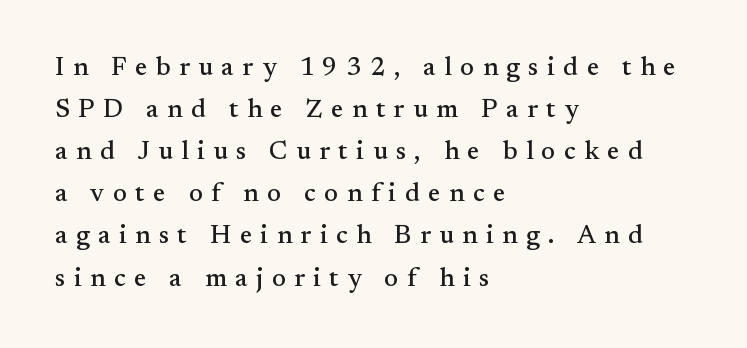
Q: Is the text italic (slanted)? A: No, it is upright.
Q: Is the text underlined? A: No.
Q: How is the paragraph aligned? A: Left-aligned.
Q: Is the spacing between letters normal or unusually wide? A: Unusually wide.
Q: Is the spacing between lines tight, normal or loose? A: Normal.
